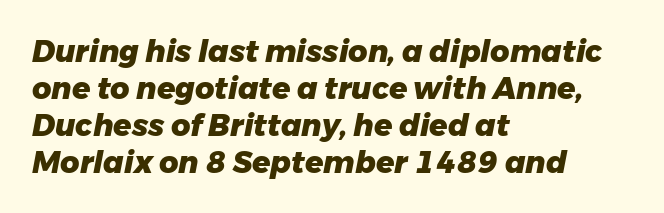
Q: Is the text bold? A: Yes.
Q: Is the text italic (slanted)? A: Yes, it leans right by about 11 degrees.
Q: Is the text underlined? A: No.
Q: How is the paragraph aligned? A: Left-aligned.
Q: Is the spacing between letters normal or unusually wide? A: Normal.
Q: Width (condensed, normal, or wide)? A: Normal.
Q: Stroke contrast? A: Low.
Q: x-height? A: Medium.
Q: Monospaced? A: No.
